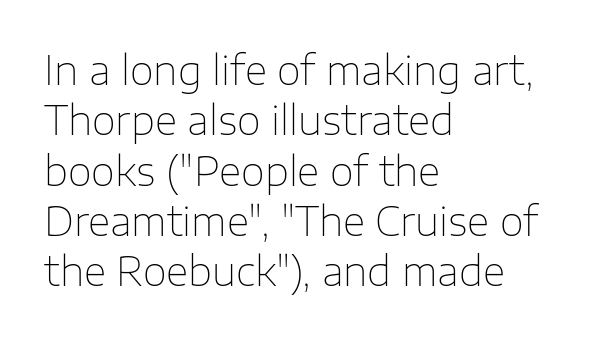
The paragraph has a hard left edge and a soft right edge. Words float on clear page, feet unadorned. The line-height multiplier appears to be the usual default. Character widths vary here, with narrow letters taking less room than wide ones. Letters have the restrained weight of plain body copy at most. Observe the absence of serifs on each vertical stroke in this sample.
